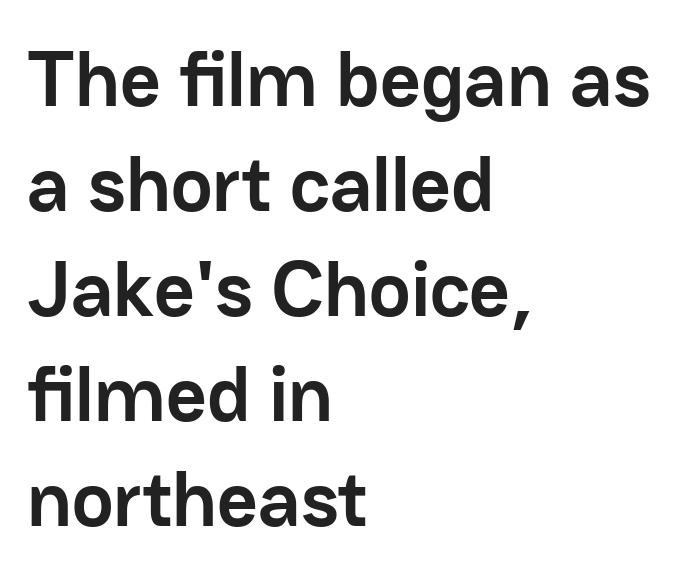
These lines are rendered in a variable-pitch font. The rows are spaced the way most documents space them. Nobody drew a line under any word here. A typesetter would call this zero additional tracking.
